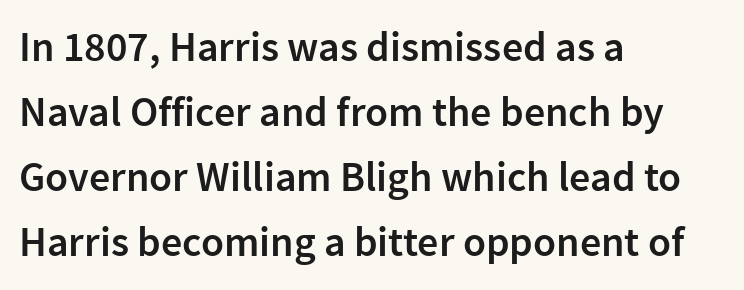
The image shows 42 px semibold sans-serif type, upright; set left-aligned, normal line spacing (1.55x), normal letter spacing, not underlined; low stroke contrast and a medium x-height.
